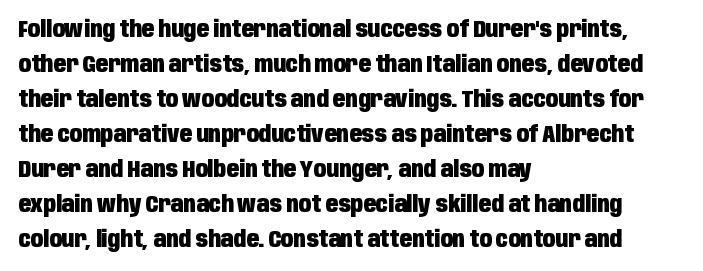
A normal amount of white space separates one row of letters from the next. The lines in this sample share a left origin and differ only in where they stop. Characters follow at the spacing the type designer built in. In terms of weight, the rendering is a true, heavy bold.
